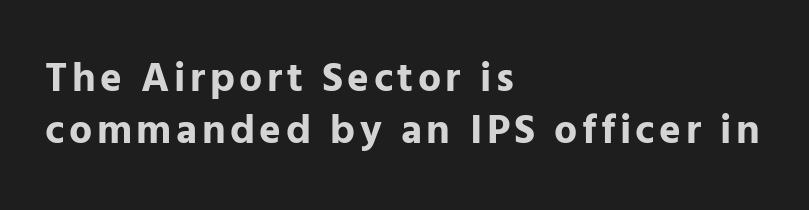
The letters are bold, with thick, heavy strokes. Quick note: underline off. The leading is moderate, giving the passage an even texture. It's the straight-up-and-down kind of type. A typesetter would call this proportional, since set widths differ per character. This sample is left-justified, so line endings fall wherever the words run out.
